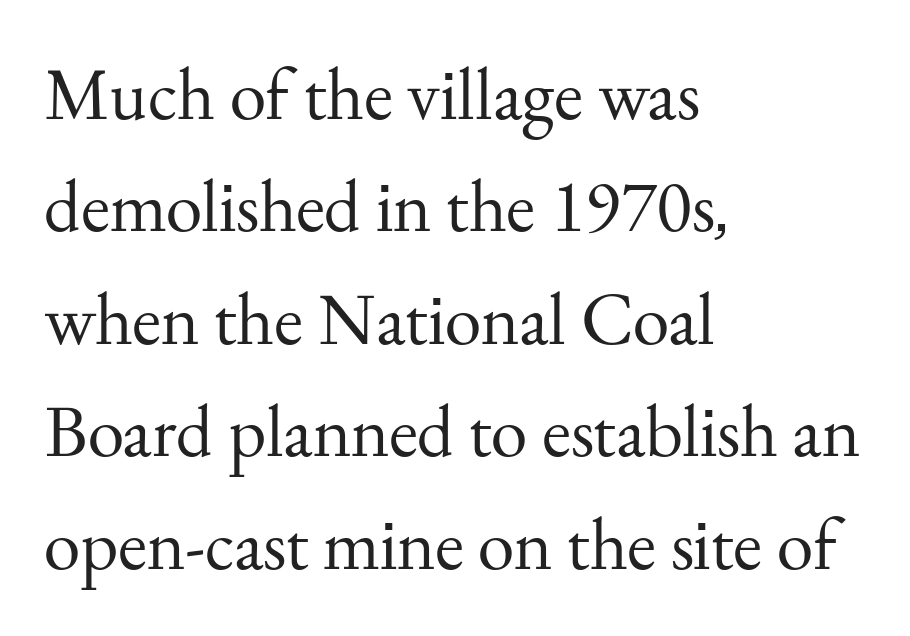
Q: Is the text bold? A: No.
Q: Is the text italic (slanted)? A: No, it is upright.
Q: Is the typeface a serif or a sans-serif typeface? A: Serif.
Q: Is the text underlined? A: No.
Q: How is the paragraph aligned? A: Left-aligned.
Q: Is the spacing between letters normal or unusually wide? A: Normal.
Q: Is the spacing between lines tight, normal or loose? A: Normal.
Q: Width (condensed, normal, or wide)? A: Normal.
Q: Stroke contrast? A: Medium.
Q: x-height? A: Small.
Q: Monospaced? A: No.
